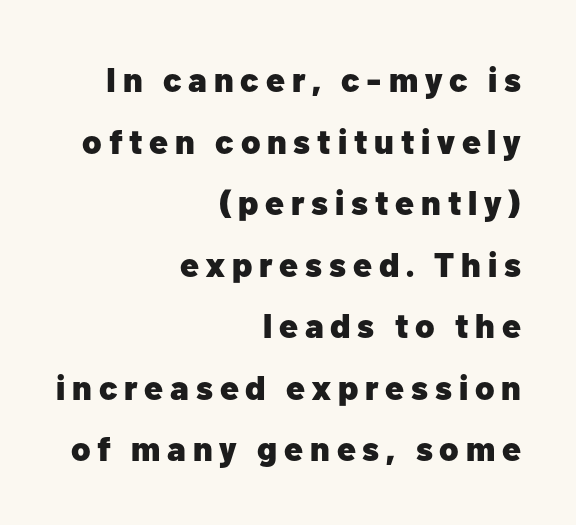
Look at the stroke-to-counter ratio: heavy, a bold. Type style note: lacks serifs. You could not count columns in this text — the font is proportionally spaced. Visually the block forms a straight wall on the right and a jagged coastline on the left.
